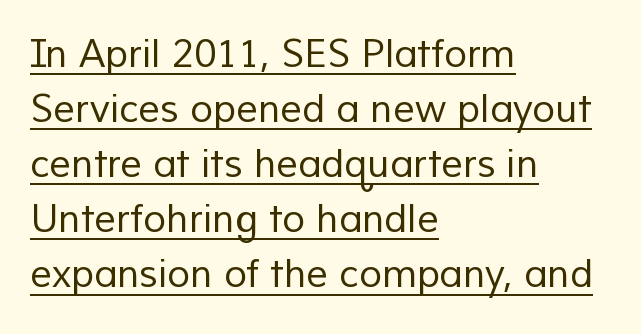
The image shows 38 px regular-weight sans-serif type; set left-aligned, normal line spacing (1.45x), normal letter spacing, underlined; low stroke contrast and a medium x-height.
